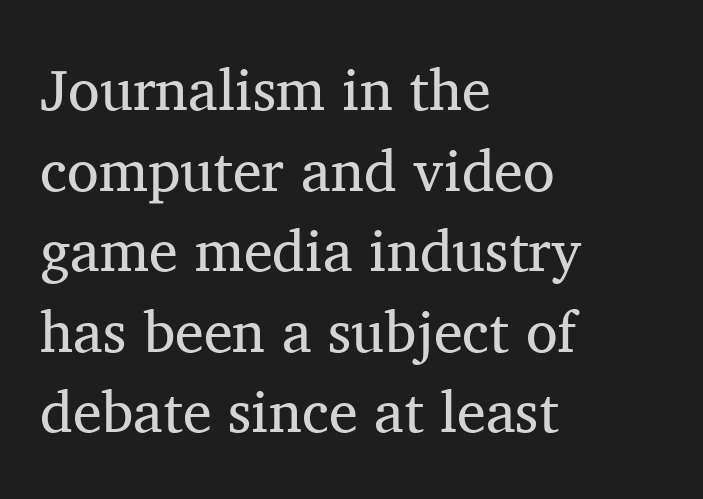
Vertical strokes here are truly vertical. Does extra space separate the letters? No, they use regular spacing. Examine the stroke ends and you'll spot serifs. Unmarked baselines from the first word to the last. The rendering uses natural spacing where letterforms have individual widths.
